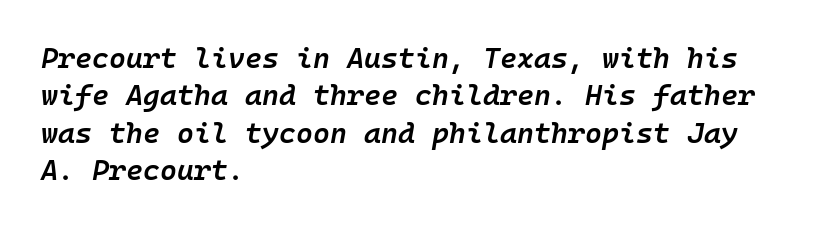
The image shows 29 px semibold type, italic (leaning right), monospaced; set left-aligned, normal line spacing (1.29x), normal letter spacing, not underlined; low stroke contrast and a medium x-height.
